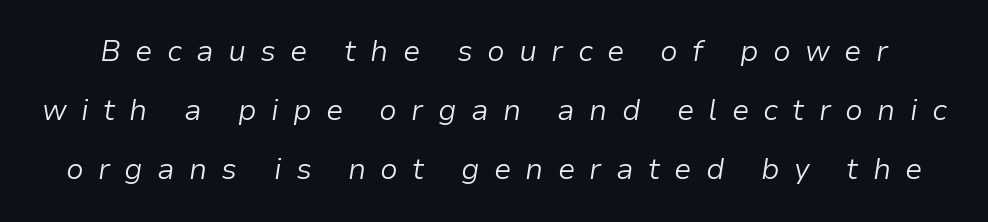
Q: Is the text bold? A: No.
Q: Is the text italic (slanted)? A: Yes, it leans right by about 9 degrees.
Q: Is the text underlined? A: No.
Q: Is the spacing between letters normal or unusually wide? A: Unusually wide.
Q: Is the spacing between lines tight, normal or loose? A: Loose.
Q: Width (condensed, normal, or wide)? A: Normal.
Q: Stroke contrast? A: Low.
Q: x-height? A: Medium.
Q: Monospaced? A: No.
